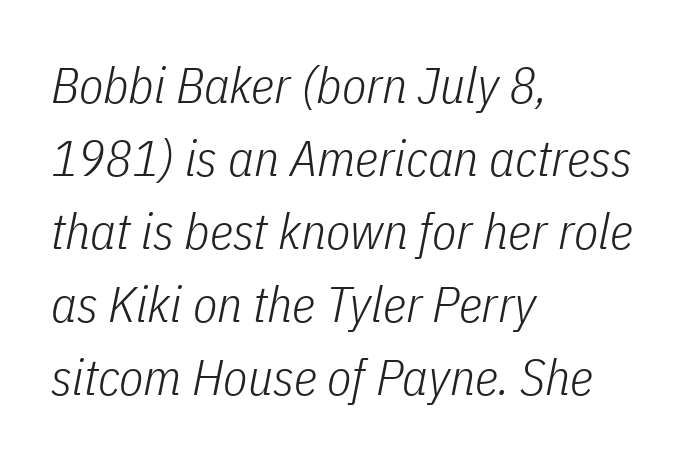
{"italic": "yes", "lean": "right", "slant_degrees": 11, "bold": "no", "weight": "light", "width": "condensed", "stroke_contrast": "low", "x_height": "medium", "monospaced": "no", "underline": "no", "align": "left", "line_spacing": "normal", "line_spacing_ratio": 1.46, "letter_spacing": "normal", "letter_spacing_em": 0.0, "glyph_px": 50}
